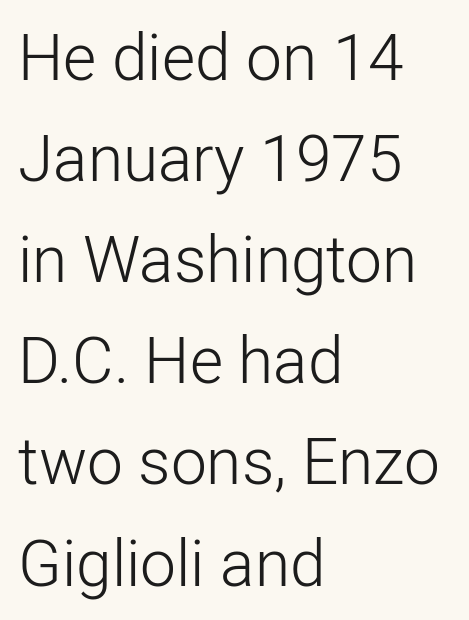
A bare baseline throughout the passage. These lines are rendered in a variable-pitch font. The paragraph has a hard left edge and a soft right edge. Bold? No — there's no thickening of the strokes. This is the regular roman posture of the typeface. Evenly set lines give the paragraph a standard silhouette.
